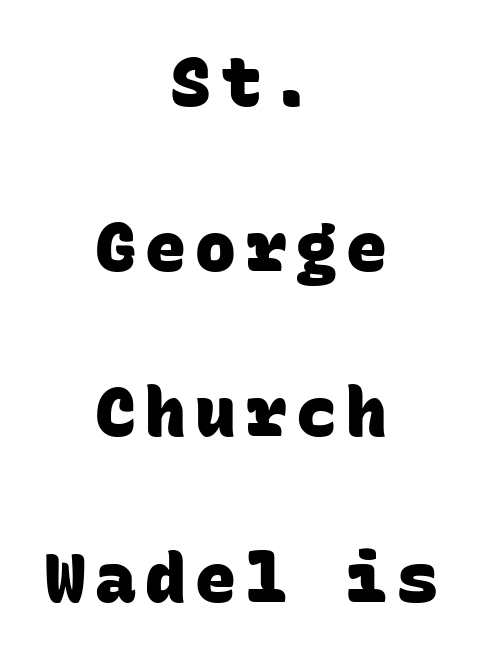
The image shows 68 px heavy sans-serif type, monospaced; set centered, loose line spacing (2.43x), not underlined; low stroke contrast and a large x-height.
